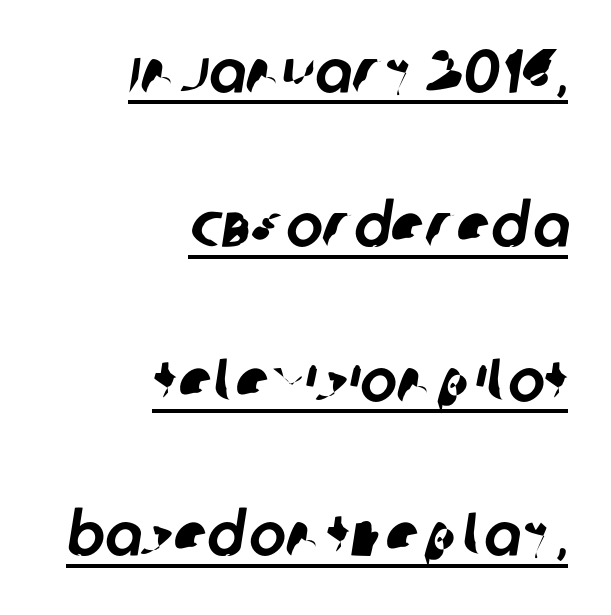
Q: Is the typeface a serif or a sans-serif typeface? A: Sans-serif.
Q: Is the text underlined? A: Yes.
Q: How is the paragraph aligned? A: Right-aligned.
Q: Is the spacing between letters normal or unusually wide? A: Normal.
Q: Is the spacing between lines tight, normal or loose? A: Loose.
Q: Width (condensed, normal, or wide)? A: Normal.
Q: Stroke contrast? A: Low.
Q: x-height? A: Large.
Q: Monospaced? A: No.
